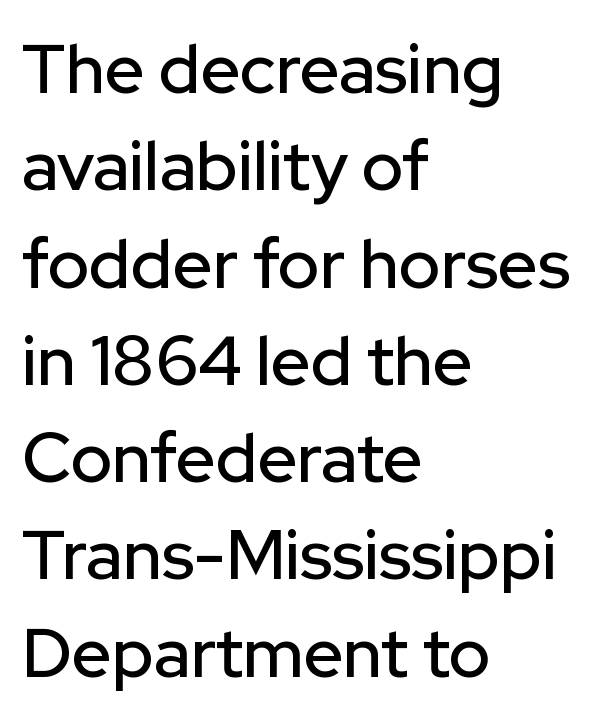
Teacher's note: observe the even left margin — that is flush-left alignment. The foot of each line stays bare and open. Proportional: the letters do not fall into vertical columns. Honestly, the letter spacing is just normal — you wouldn't notice it.
